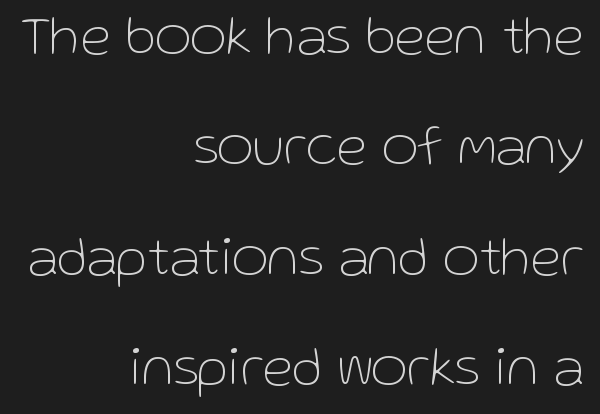
Q: Is the text bold? A: No.
Q: Is the text italic (slanted)? A: No, it is upright.
Q: Is the typeface a serif or a sans-serif typeface? A: Sans-serif.
Q: Is the text underlined? A: No.
Q: How is the paragraph aligned? A: Right-aligned.
Q: Is the spacing between letters normal or unusually wide? A: Normal.
Q: Is the spacing between lines tight, normal or loose? A: Loose.
Q: Width (condensed, normal, or wide)? A: Normal.
Q: Stroke contrast? A: Low.
Q: x-height? A: Medium.
Q: Monospaced? A: No.
